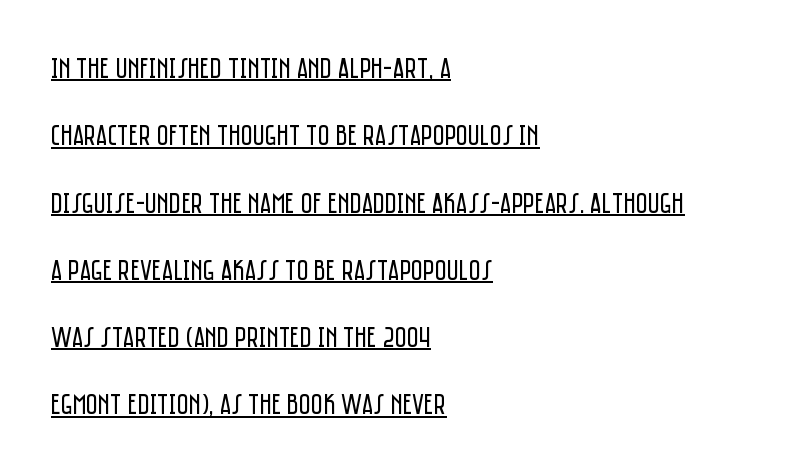
{"serif": "no", "italic": "no", "bold": "no", "weight": "regular", "width": "condensed", "stroke_contrast": "low", "x_height": "large", "monospaced": "no", "underline": "yes", "align": "left", "line_spacing": "loose", "line_spacing_ratio": 2.32, "letter_spacing": "normal", "letter_spacing_em": 0.0, "glyph_px": 29}
